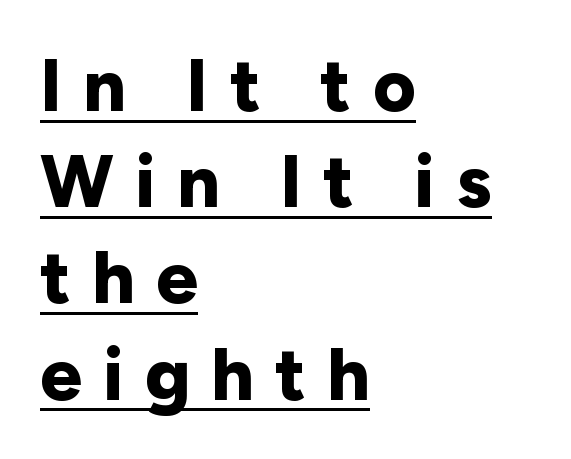
Leading: standard. Set as a true bold cut, around the 700 mark. These lines have a slow, spaced-out rhythm from letter to letter. This is the regular roman posture of the typeface.
